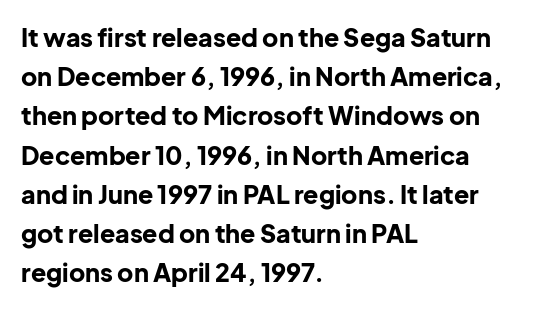
{"italic": "no", "bold": "yes", "underline": "no", "align": "left", "line_spacing": "normal", "line_spacing_ratio": 1.57, "letter_spacing": "normal", "letter_spacing_em": 0.0, "glyph_px": 25}
